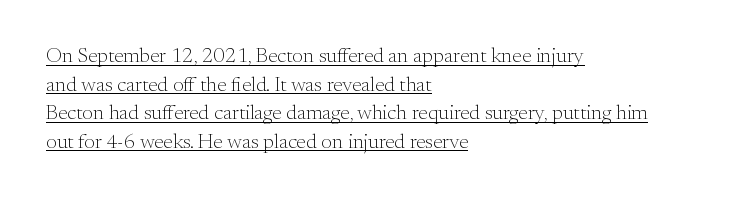
Every word sits above its own underline. A light-to-regular cut is what we see here. Words appear dense and cohesive because spacing is normal. This is the regular roman posture of the typeface.
